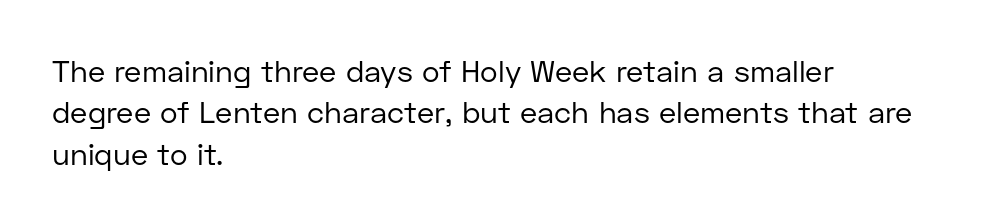
Notice how the stems are strictly vertical — no italics here. Type without underlining. Layout note: lines flush left. The face used here is rendered with its standard letterfit. The face used here is proportionally spaced, like ordinary book or web type.
